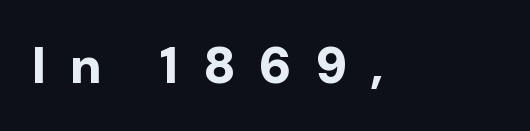
Q: Is the text bold? A: Yes.
Q: Is the text italic (slanted)? A: No, it is upright.
Q: Is the typeface a serif or a sans-serif typeface? A: Sans-serif.
Q: Is the text underlined? A: No.
Q: Is the spacing between letters normal or unusually wide? A: Unusually wide.
Q: Width (condensed, normal, or wide)? A: Normal.
Q: Stroke contrast? A: Low.
Q: x-height? A: Medium.
Q: Monospaced? A: No.
